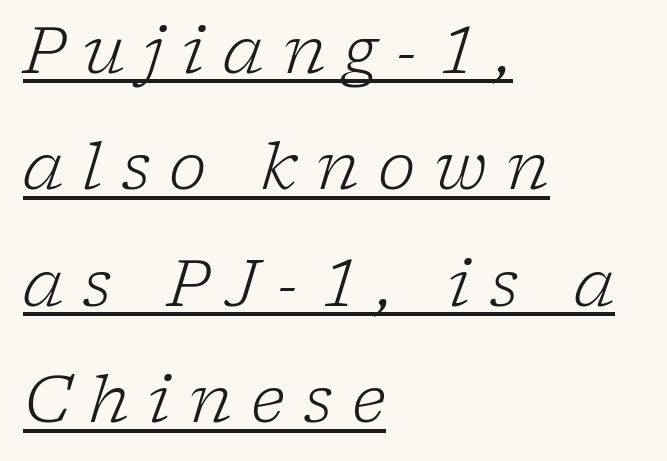
Look at the tracking — it's clearly loosened, letters drifting apart. Rendered with sloped, italic letterforms. Beneath each row of characters lies a ruled line. This sample has the flowing, uneven cadence of proportional lettering. Left-aligned paragraph, ragged on the right.
